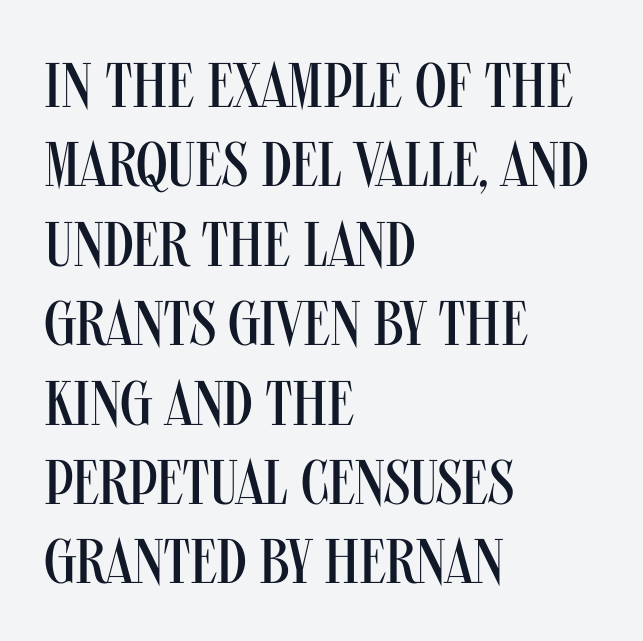
{"serif": "no", "italic": "no", "bold": "no", "weight": "regular", "width": "condensed", "stroke_contrast": "medium", "x_height": "large", "monospaced": "no", "underline": "no", "align": "left", "line_spacing": "normal", "line_spacing_ratio": 1.26, "letter_spacing": "normal", "letter_spacing_em": 0.0, "glyph_px": 63}
